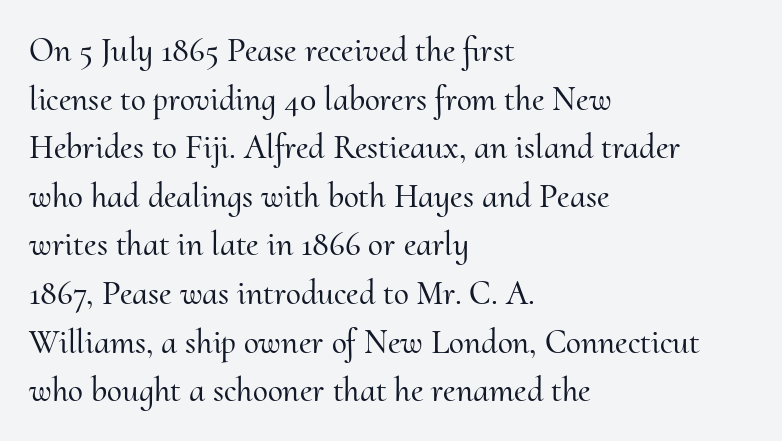
Q: Is the text italic (slanted)? A: No, it is upright.
Q: Is the typeface a serif or a sans-serif typeface? A: Serif.
Q: Is the text underlined? A: No.
Q: How is the paragraph aligned? A: Left-aligned.
Q: Is the spacing between letters normal or unusually wide? A: Normal.
Q: Is the spacing between lines tight, normal or loose? A: Normal.
Q: Width (condensed, normal, or wide)? A: Normal.
Q: Stroke contrast? A: Medium.
Q: x-height? A: Small.
Q: Monospaced? A: No.
